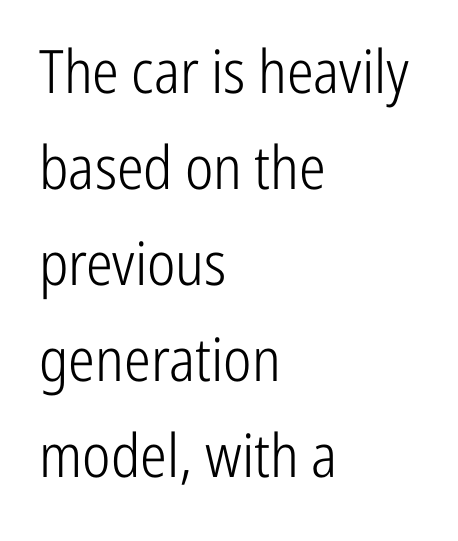
Weight: in the light-to-regular range. Vertical spacing — default. Observe the ordinary spacing: letters are neighbours, not strangers. The space beneath each line is pristine and unruled. Every stem runs plumb, perpendicular to the baseline.
